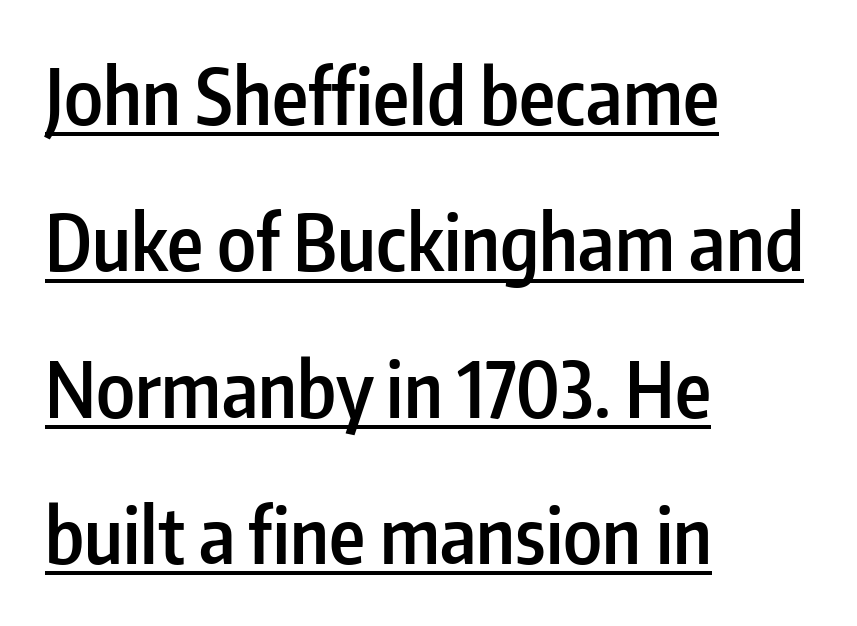
Words appear dense and cohesive because spacing is normal. The font's upright variant was chosen for this text. The compositor pushed each line to the left boundary. A typographer would call this underscored text.
